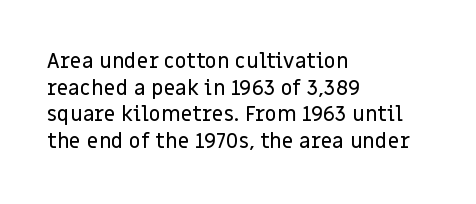
The image shows 21 px text type, upright; set left-aligned, normal line spacing (1.27x), normal letter spacing, not underlined.
